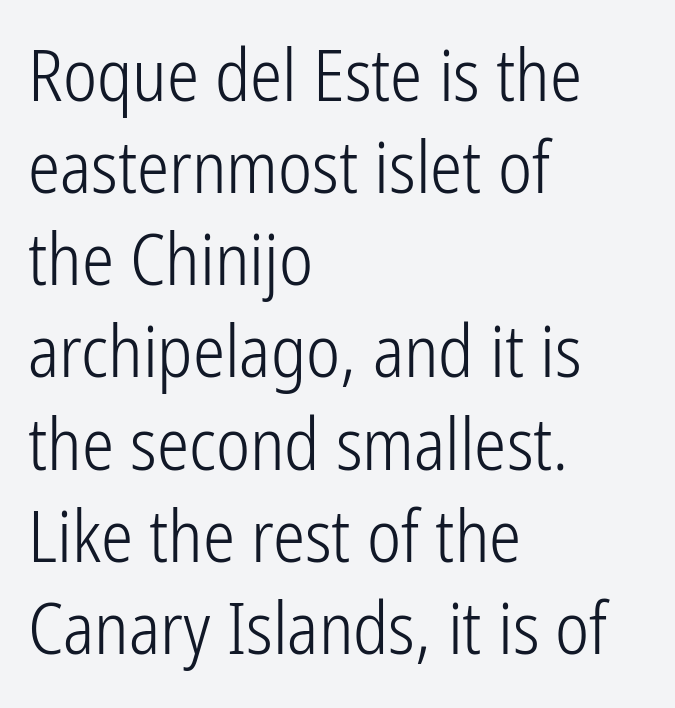
The image shows 72 px light, condensed sans-serif type, upright; set left-aligned, normal line spacing (1.28x), normal letter spacing, not underlined; low stroke contrast and a medium x-height.
